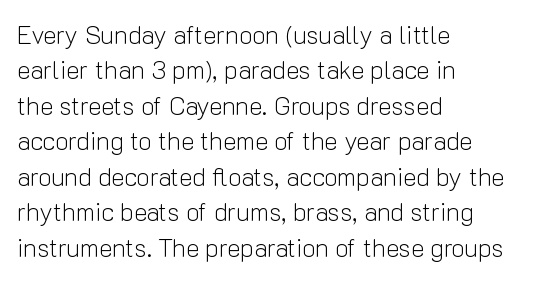
Plain, unruled lines of type. Is the type heavy? It reads as light-to-regular instead. Interline gaps are of average width in this sample. In terms of posture, this sample is upright. These lines are set flush left with a ragged right edge. Nothing unusual about the tracking: characters are spaced as the font intends.
